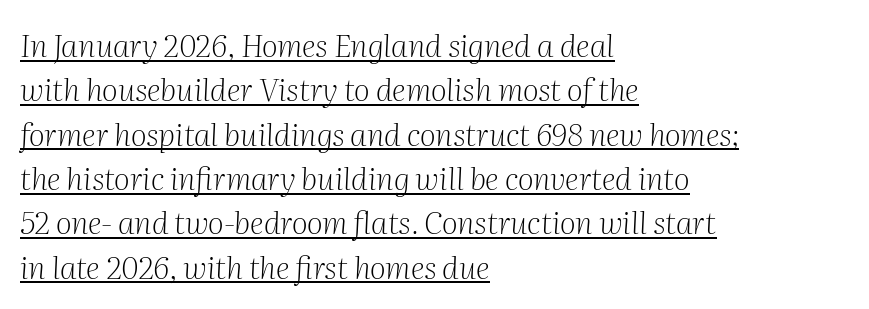
The image shows 31 px light serif type, italic (leaning right); set left-aligned, normal line spacing (1.43x), normal letter spacing, underlined; medium stroke contrast and a medium x-height.
